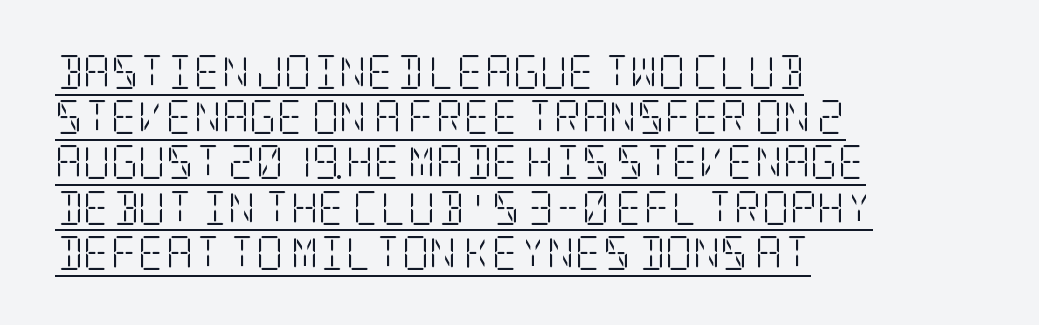
Q: Is the text bold? A: No.
Q: Is the text italic (slanted)? A: No, it is upright.
Q: Is the typeface a serif or a sans-serif typeface? A: Serif.
Q: Is the text underlined? A: Yes.
Q: How is the paragraph aligned? A: Left-aligned.
Q: Is the spacing between letters normal or unusually wide? A: Normal.
Q: Is the spacing between lines tight, normal or loose? A: Normal.
Q: Width (condensed, normal, or wide)? A: Condensed.
Q: Stroke contrast? A: Low.
Q: x-height? A: Large.
